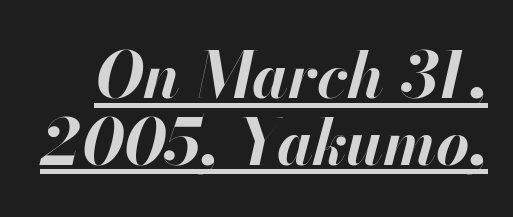
Designer's note — italics engaged. You can see a thin bar hugging the bottom of the glyphs. You could call the tracking neutral — neither tight nor loose. A dark, heavy texture on the line: the type is bold.
